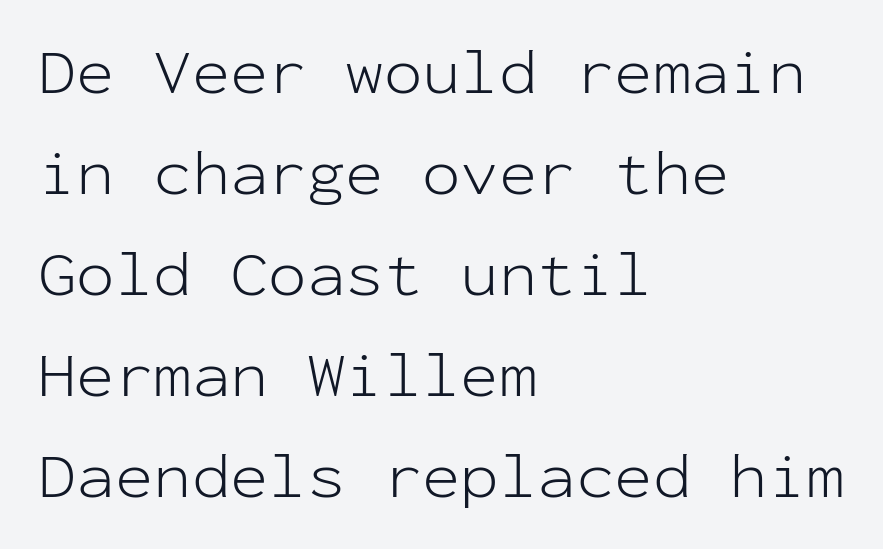
The ragged edge is on the right, which tells us the setting is flush left. This sample uses plain, unmodified letter spacing. Classification — sans serif. A typesetter would call this monospace, since all characters share one set width. Normally led — the rows are evenly, conventionally spaced.
